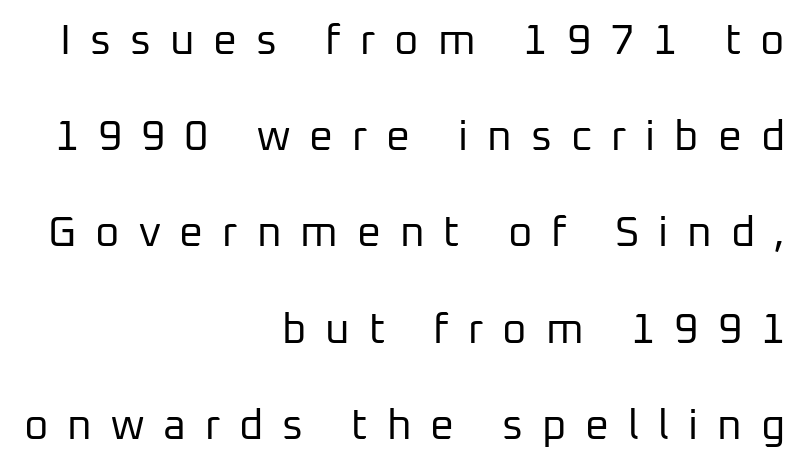
{"serif": "no", "italic": "no", "bold": "no", "weight": "regular", "width": "normal", "stroke_contrast": "low", "x_height": "medium", "monospaced": "no", "underline": "no", "align": "right", "line_spacing": "loose", "line_spacing_ratio": 2.29, "letter_spacing": "wide", "letter_spacing_em": 0.45, "glyph_px": 42}
